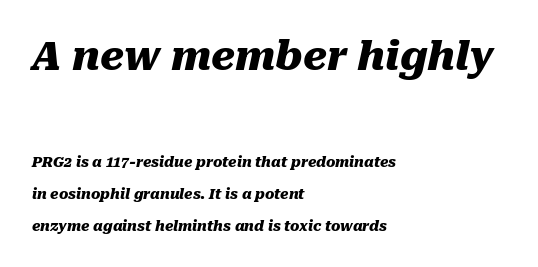
{"italic": "yes", "lean": "right", "slant_degrees": 10, "bold": "yes", "weight": "heavy", "width": "normal", "stroke_contrast": "medium", "x_height": "medium", "monospaced": "no", "underline": "no", "align": "left", "line_spacing": "loose", "line_spacing_ratio": 2.26, "letter_spacing": "normal", "letter_spacing_em": 0.0, "larger_block": "first", "size_ratio": 2.86, "glyph_px": 40}
